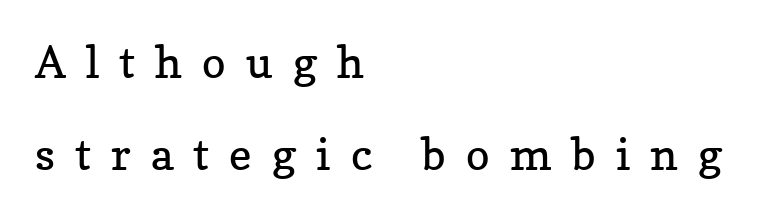
Q: Is the text bold? A: No.
Q: Is the text italic (slanted)? A: No, it is upright.
Q: Is the typeface a serif or a sans-serif typeface? A: Serif.
Q: Is the text underlined? A: No.
Q: How is the paragraph aligned? A: Left-aligned.
Q: Is the spacing between letters normal or unusually wide? A: Unusually wide.
Q: Is the spacing between lines tight, normal or loose? A: Loose.
Q: Width (condensed, normal, or wide)? A: Normal.
Q: Stroke contrast? A: Low.
Q: x-height? A: Medium.
Q: Monospaced? A: No.
